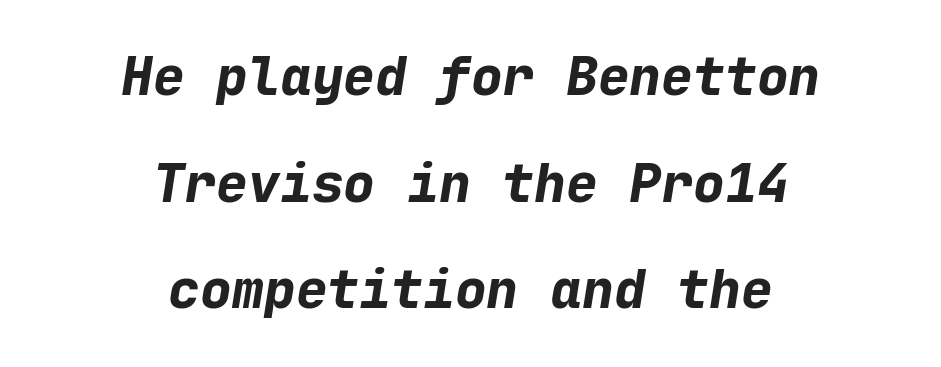
Q: Is the text bold? A: Yes.
Q: Is the text italic (slanted)? A: Yes, it leans right by about 9 degrees.
Q: Is the text underlined? A: No.
Q: How is the paragraph aligned? A: Centered.
Q: Is the spacing between letters normal or unusually wide? A: Normal.
Q: Is the spacing between lines tight, normal or loose? A: Loose.
Q: Width (condensed, normal, or wide)? A: Normal.
Q: Stroke contrast? A: Low.
Q: x-height? A: Medium.
Q: Monospaced? A: Yes.
